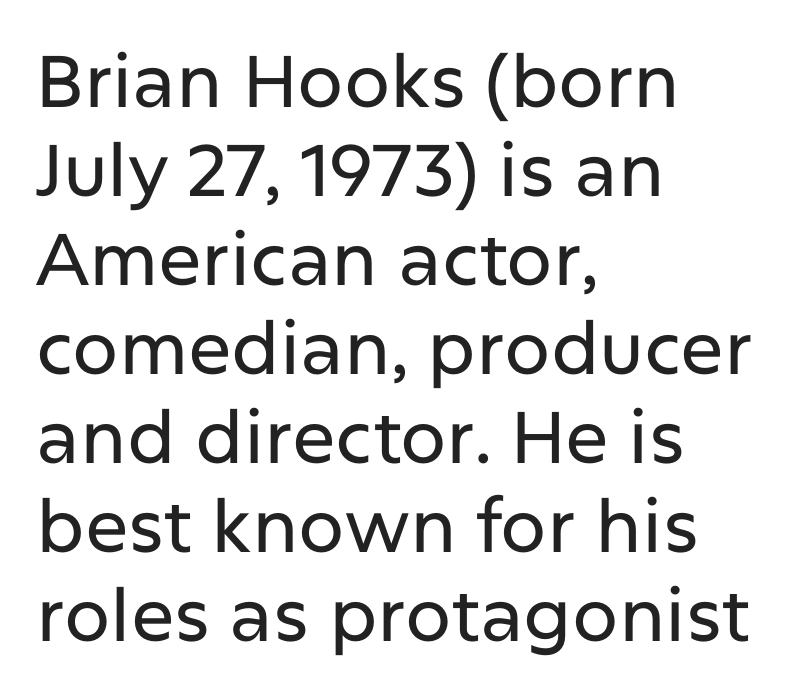
The text was rendered using a sans face with plain stroke endings. You could not count columns in this text — the font is proportionally spaced. Upright lettering throughout. The rendering anchors every line to the left-hand side. The words here are not underlined.
